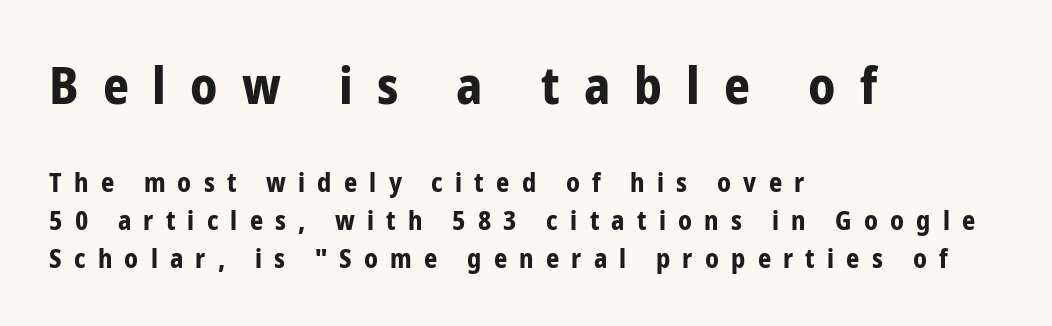
The image shows 51 px bold, condensed sans-serif type, upright; set left-aligned, normal line spacing (1.46x), unusually wide letter spacing (+0.47 em), not underlined; the first (top) block is 1.96x larger; low stroke contrast and a medium x-height.
